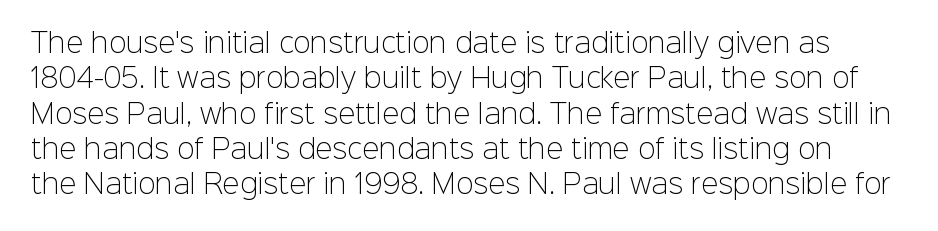
{"italic": "no", "bold": "no", "underline": "no", "line_spacing": "normal", "line_spacing_ratio": 1.36, "letter_spacing": "normal", "letter_spacing_em": 0.0, "glyph_px": 26}
